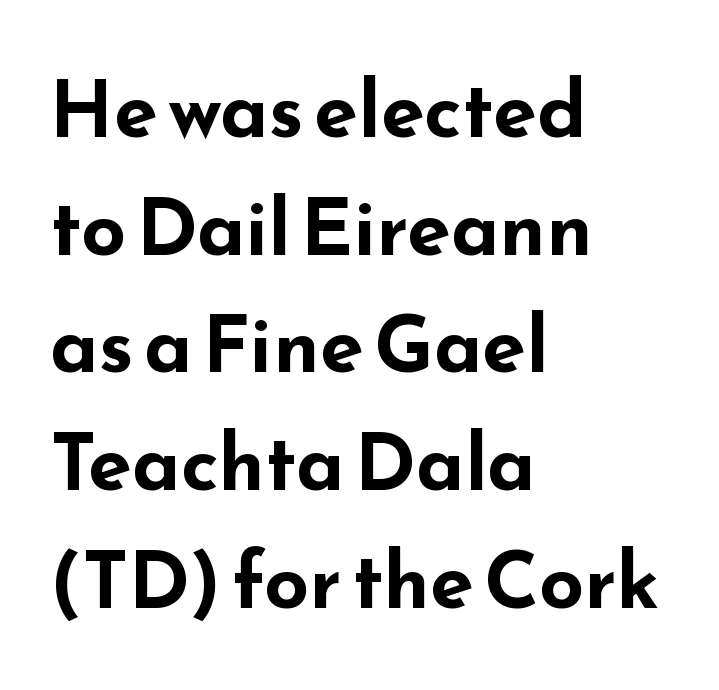
{"serif": "no", "italic": "no", "bold": "yes", "weight": "bold", "width": "wide", "stroke_contrast": "low", "x_height": "small", "monospaced": "no", "underline": "no", "align": "left", "line_spacing": "normal", "line_spacing_ratio": 1.49, "letter_spacing": "normal", "letter_spacing_em": 0.0, "glyph_px": 79}
